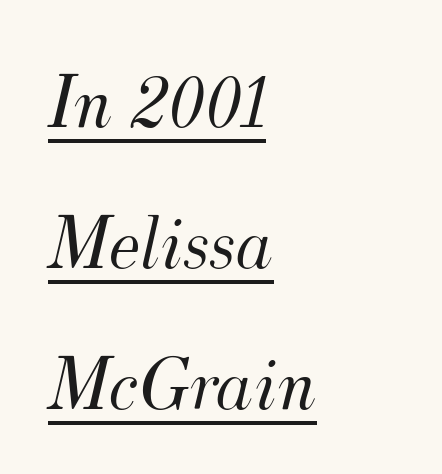
Notice how the stems are inclined rather than vertical — that's the hallmark of italics. Observe the serifs anchoring each vertical stroke in this sample. The ragged edge is on the right, which tells us the setting is flush left. This sample uses plain, unmodified letter spacing. The face used here is proportionally spaced, like ordinary book or web type. These characters rest on top of a visible drawn line.
